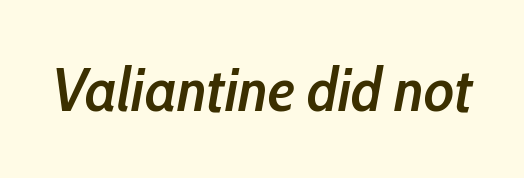
{"italic": "yes", "lean": "right", "slant_degrees": 10, "bold": "semi", "weight": "semibold", "width": "condensed", "stroke_contrast": "low", "x_height": "medium", "monospaced": "no", "underline": "no", "letter_spacing": "normal", "letter_spacing_em": 0.0, "glyph_px": 62}
